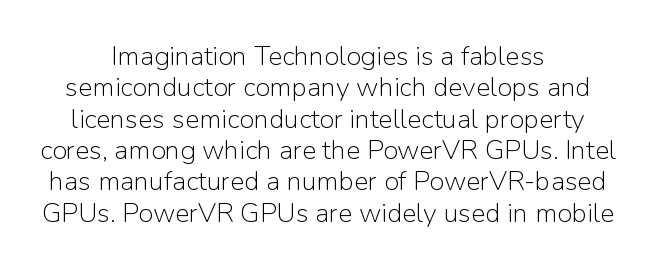
The whitespace from short lines is split evenly between both sides. The weight tops out at a normal text grade. Every stem runs plumb, perpendicular to the baseline. Glance below the letters and you will spot only blank space.
